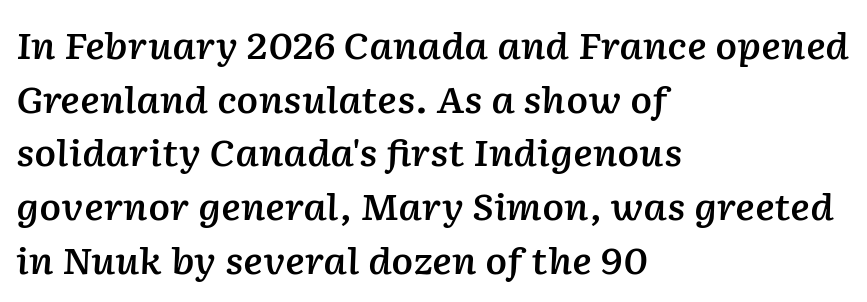
The lines are quadded left. The font is running at a semibold setting, under full bold. Check the space under the baseline: it is left empty. Nobody touched the tracking dial on this one. Students, observe: this is what conventionally led text looks like. If you drew a line through each stem, it would be angled.
